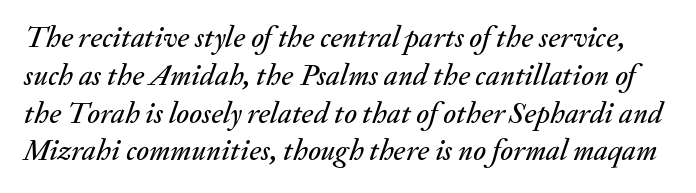
Characters follow at the spacing the type designer built in. The designer left line spacing at the default. Unmarked baselines from the first word to the last. When letters slant like this, we call the style italic. Think of a printed novel: that variable character pitch is what you see here.
